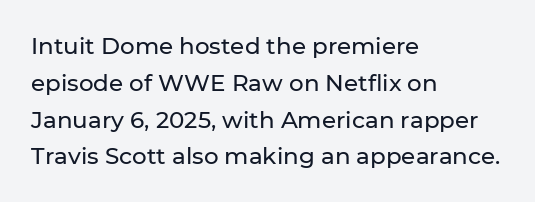
Every character sits straight up, as roman type does. Where is the straight margin? On the left. The rendering uses a moderate line-height, typical for paragraphs. Just letters on the line, the space beneath them empty. Compared with typical body copy, the letter spacing here is the same.
